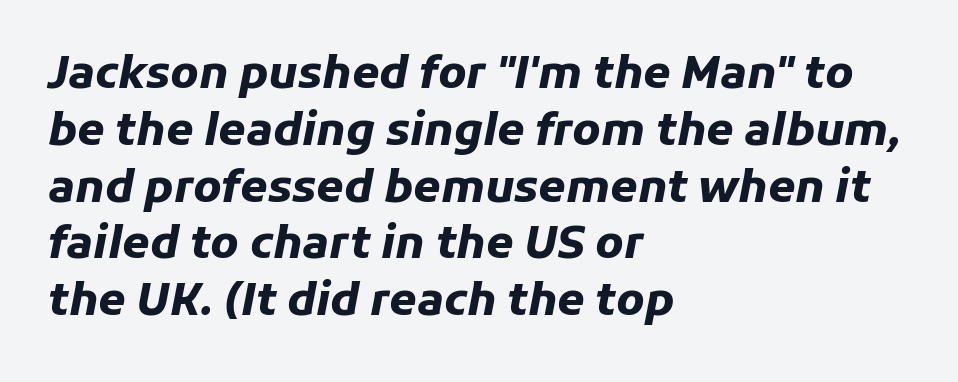
Q: Is the text bold? A: Yes.
Q: Is the text italic (slanted)? A: Yes, it leans right by about 11 degrees.
Q: Is the text underlined? A: No.
Q: How is the paragraph aligned? A: Left-aligned.
Q: Is the spacing between letters normal or unusually wide? A: Normal.
Q: Is the spacing between lines tight, normal or loose? A: Normal.
Q: Width (condensed, normal, or wide)? A: Normal.
Q: Stroke contrast? A: Low.
Q: x-height? A: Medium.
Q: Monospaced? A: No.
